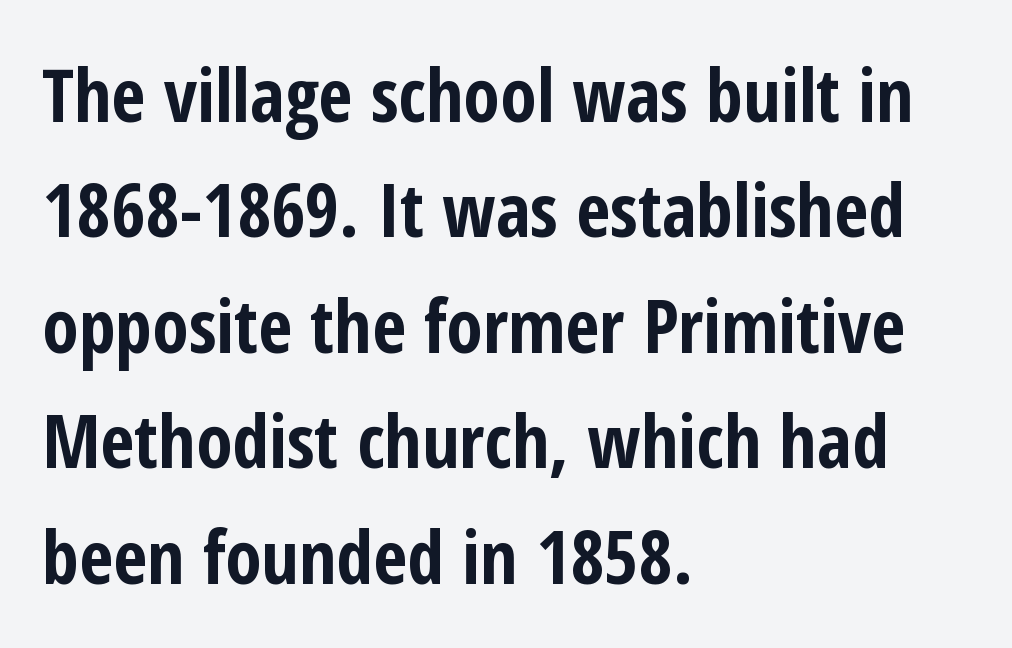
The image shows 74 px bold, condensed sans-serif type, upright; set left-aligned, normal line spacing (1.56x), normal letter spacing, not underlined; low stroke contrast and a medium x-height.
